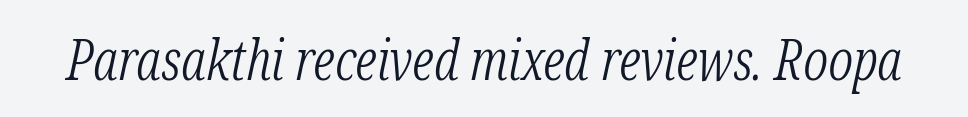
Q: Is the text bold? A: No.
Q: Is the text italic (slanted)? A: Yes, it leans right by about 12 degrees.
Q: Is the typeface a serif or a sans-serif typeface? A: Serif.
Q: Is the text underlined? A: No.
Q: Is the spacing between letters normal or unusually wide? A: Normal.
Q: Width (condensed, normal, or wide)? A: Condensed.
Q: Stroke contrast? A: Low.
Q: x-height? A: Medium.
Q: Monospaced? A: No.
